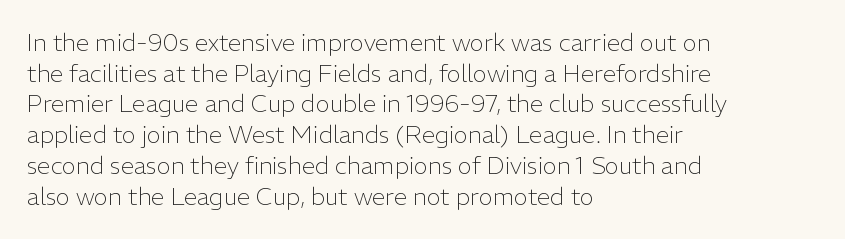
The image shows 24 px text type, upright; set left-aligned, normal line spacing (1.28x), normal letter spacing, not underlined.
